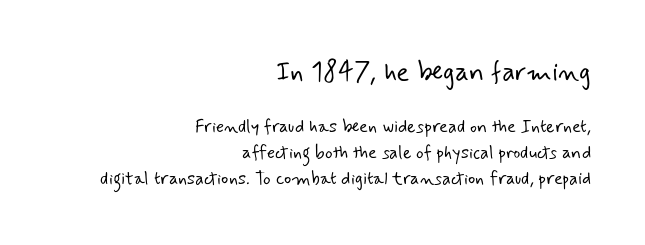
The image shows 27 px text type; set right-aligned, normal line spacing (1.45x), normal letter spacing, not underlined; the first (top) block is 1.5x larger.
